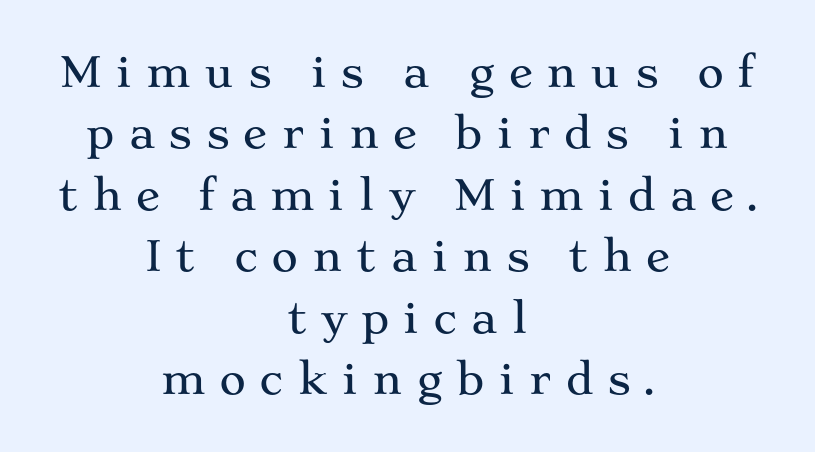
The image shows 41 px wide serif type, upright; set centered, normal line spacing (1.5x), unusually wide letter spacing (+0.33 em), not underlined; medium stroke contrast and a medium x-height.
